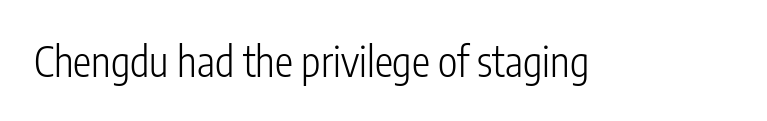
Q: Is the text bold? A: No.
Q: Is the text italic (slanted)? A: No, it is upright.
Q: Is the typeface a serif or a sans-serif typeface? A: Sans-serif.
Q: Is the text underlined? A: No.
Q: Is the spacing between letters normal or unusually wide? A: Normal.
Q: Width (condensed, normal, or wide)? A: Condensed.
Q: Stroke contrast? A: Low.
Q: x-height? A: Medium.
Q: Monospaced? A: No.
